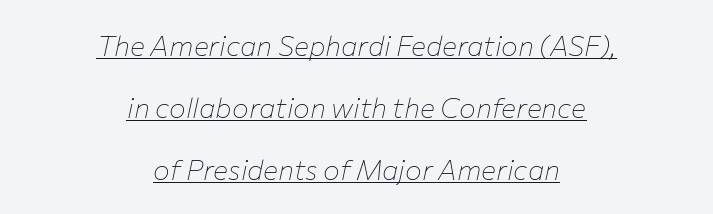
{"italic": "yes", "lean": "right", "slant_degrees": 12, "bold": "no", "weight": "thin", "width": "normal", "stroke_contrast": "low", "x_height": "medium", "monospaced": "no", "underline": "yes", "align": "center", "line_spacing": "loose", "line_spacing_ratio": 2.22, "letter_spacing": "normal", "letter_spacing_em": 0.0, "glyph_px": 28}
